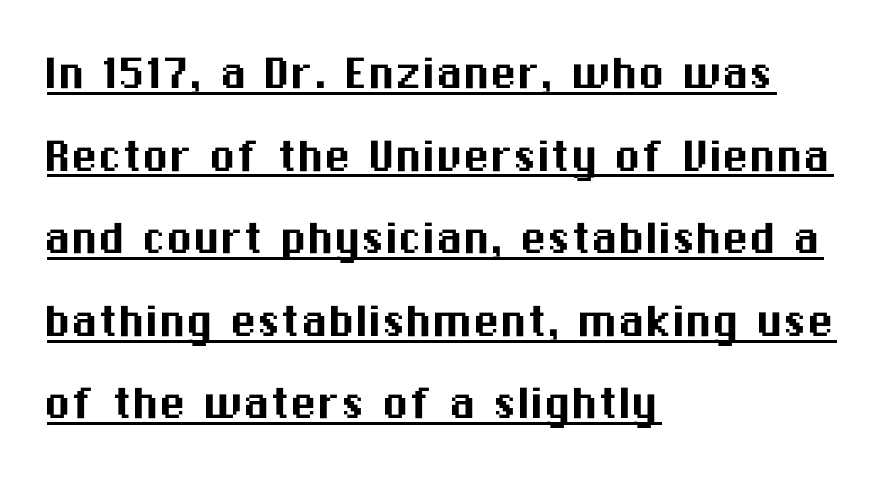
Q: Is the text italic (slanted)? A: No, it is upright.
Q: Is the typeface a serif or a sans-serif typeface? A: Sans-serif.
Q: Is the text underlined? A: Yes.
Q: How is the paragraph aligned? A: Left-aligned.
Q: Is the spacing between letters normal or unusually wide? A: Normal.
Q: Is the spacing between lines tight, normal or loose? A: Normal.
Q: Width (condensed, normal, or wide)? A: Normal.
Q: Stroke contrast? A: Medium.
Q: x-height? A: Medium.
Q: Monospaced? A: No.
